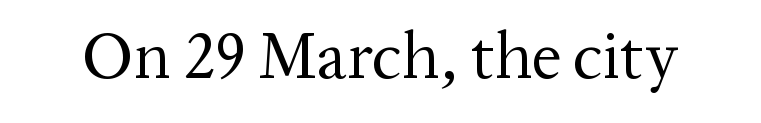
{"serif": "yes", "italic": "no", "bold": "no", "weight": "regular", "width": "normal", "stroke_contrast": "medium", "x_height": "medium", "monospaced": "no", "underline": "no", "letter_spacing": "normal", "letter_spacing_em": 0.0, "glyph_px": 66}
